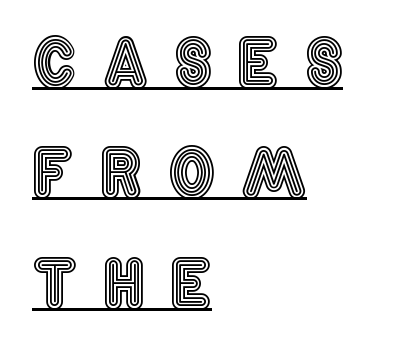
Letter spacing: wide. Notice how a bar underscores the lettering throughout. A roman cut, with each character standing at attention. The designer left line spacing at the default.
